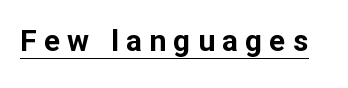
{"serif": "no", "italic": "no", "bold": "yes", "weight": "bold", "width": "normal", "stroke_contrast": "low", "x_height": "medium", "monospaced": "no", "underline": "yes", "letter_spacing": "wide", "letter_spacing_em": 0.24, "glyph_px": 30}
